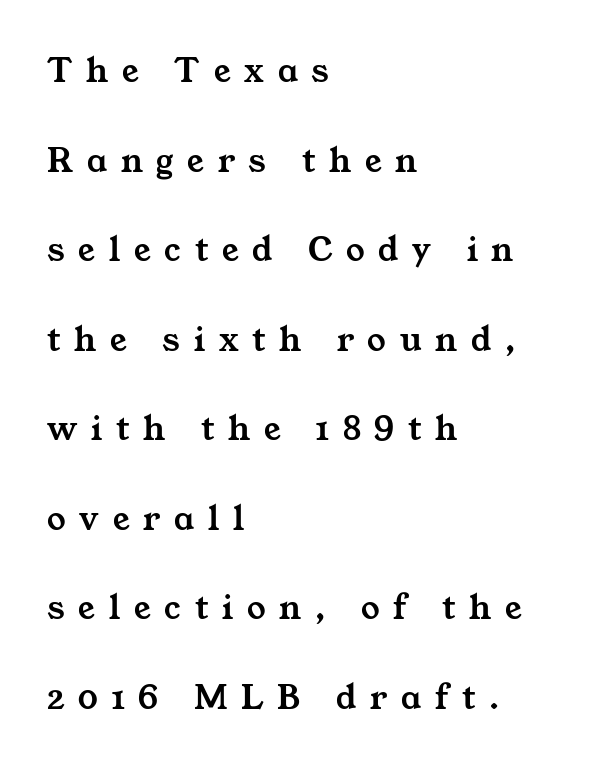
The image shows 37 px wide serif type; set left-aligned, loose line spacing (2.42x), unusually wide letter spacing (+0.37 em), not underlined; medium stroke contrast and a medium x-height.
